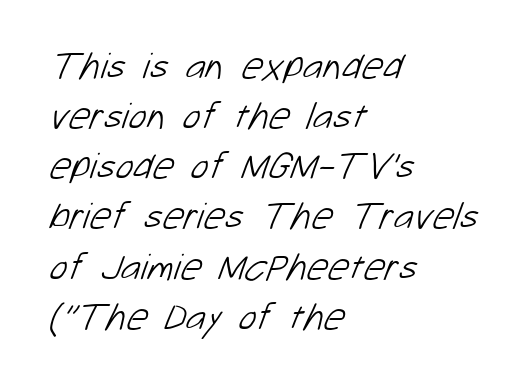
The image shows 38 px light sans-serif type; set left-aligned, normal line spacing (1.32x), normal letter spacing, not underlined; low stroke contrast and a medium x-height.
